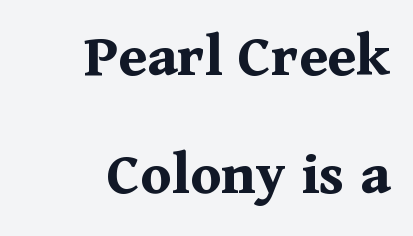
The paragraph has a hard right edge and a soft left edge. Unmarked baselines from the first word to the last. The typeface chosen for these lines features serifs. There is no visible air inserted between adjacent glyphs.
